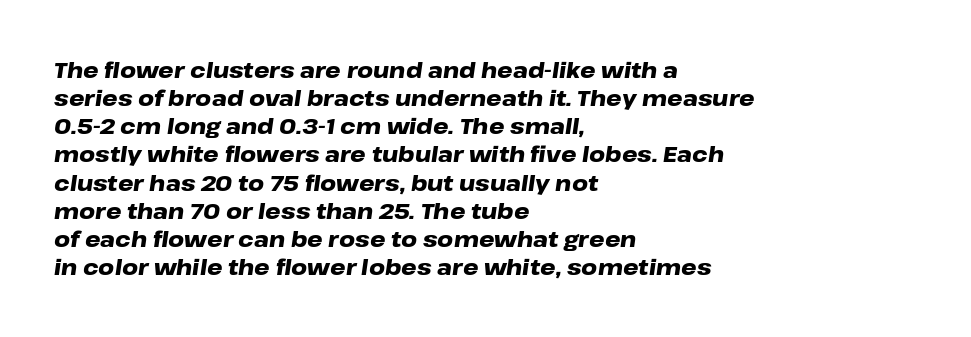
One-word summary of the alignment: left. This sample uses plain, unmodified letter spacing. This is heavy type, rendered in bold. Honestly, there is no underline to notice here at all. These lines sit exactly where default settings would place them.
